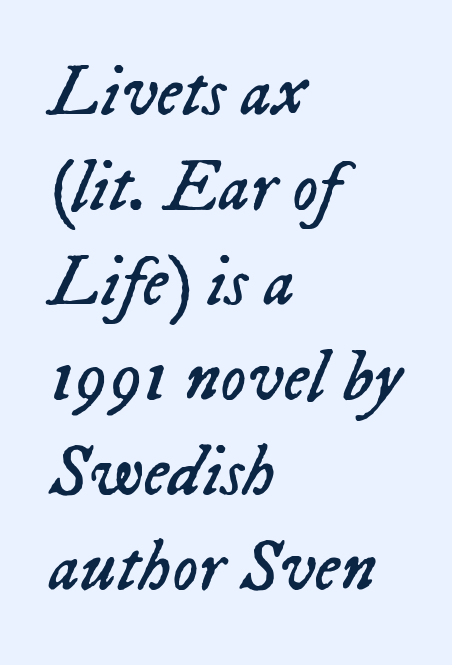
Q: Is the text bold? A: No.
Q: Is the text italic (slanted)? A: Yes, it leans right by about 23 degrees.
Q: Is the text underlined? A: No.
Q: How is the paragraph aligned? A: Left-aligned.
Q: Is the spacing between letters normal or unusually wide? A: Normal.
Q: Is the spacing between lines tight, normal or loose? A: Normal.
Q: Width (condensed, normal, or wide)? A: Normal.
Q: Stroke contrast? A: Low.
Q: x-height? A: Medium.
Q: Monospaced? A: No.
